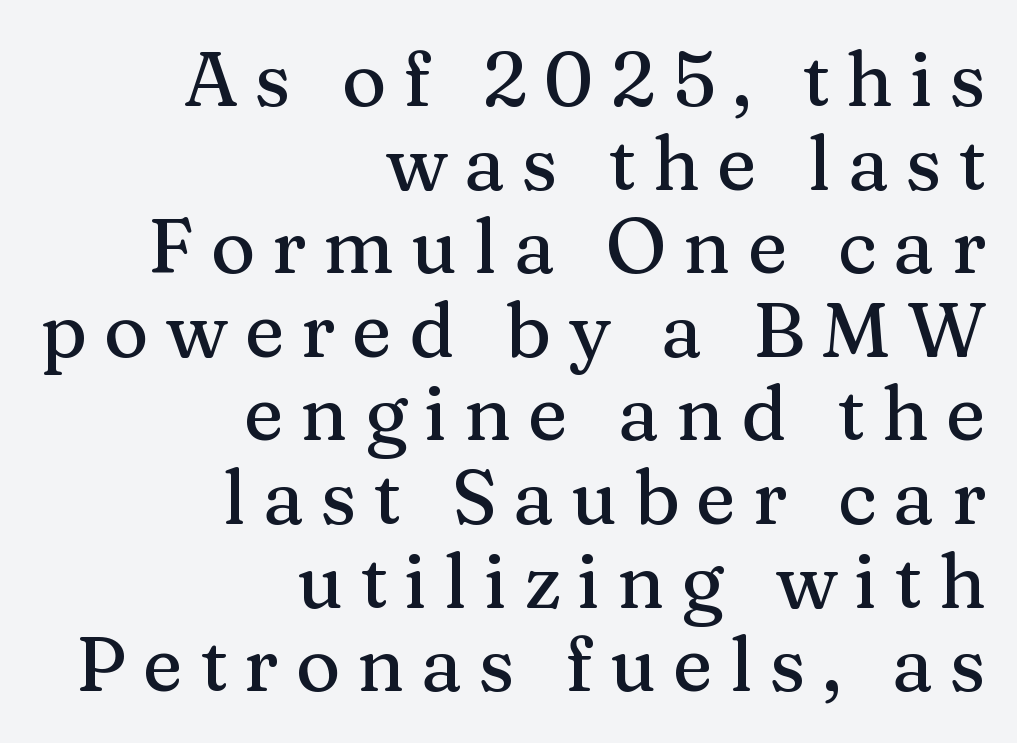
Q: Is the text italic (slanted)? A: No, it is upright.
Q: Is the typeface a serif or a sans-serif typeface? A: Serif.
Q: Is the text underlined? A: No.
Q: How is the paragraph aligned? A: Right-aligned.
Q: Is the spacing between letters normal or unusually wide? A: Unusually wide.
Q: Is the spacing between lines tight, normal or loose? A: Tight.
Q: Width (condensed, normal, or wide)? A: Normal.
Q: Stroke contrast? A: Medium.
Q: x-height? A: Medium.
Q: Monospaced? A: No.
